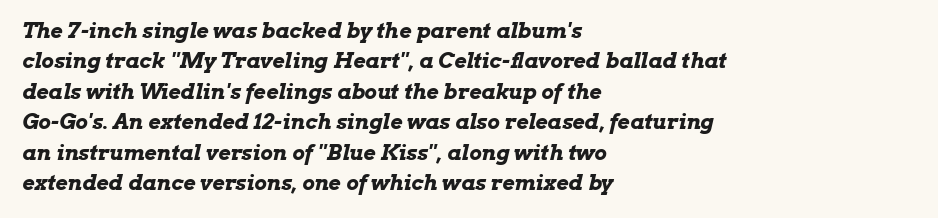
{"italic": "yes", "lean": "right", "slant_degrees": 13, "bold": "yes", "underline": "no", "align": "left", "line_spacing": "normal", "line_spacing_ratio": 1.45, "letter_spacing": "normal", "letter_spacing_em": 0.0, "glyph_px": 21}
